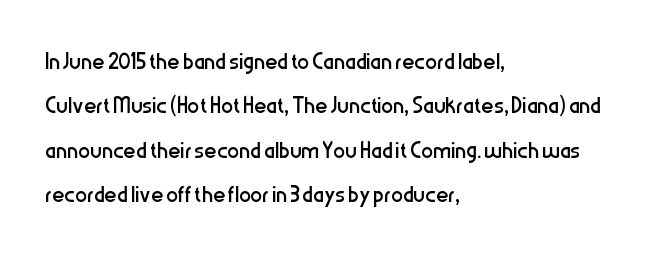
Q: Is the text bold? A: No.
Q: Is the text italic (slanted)? A: No, it is upright.
Q: Is the typeface a serif or a sans-serif typeface? A: Sans-serif.
Q: Is the text underlined? A: No.
Q: How is the paragraph aligned? A: Left-aligned.
Q: Is the spacing between letters normal or unusually wide? A: Normal.
Q: Is the spacing between lines tight, normal or loose? A: Normal.
Q: Width (condensed, normal, or wide)? A: Condensed.
Q: Stroke contrast? A: Low.
Q: x-height? A: Medium.
Q: Monospaced? A: No.
